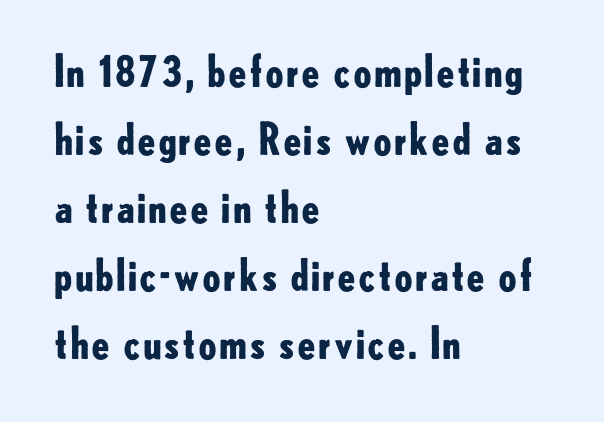
{"serif": "no", "italic": "no", "bold": "yes", "weight": "bold", "width": "normal", "stroke_contrast": "low", "x_height": "small", "monospaced": "no", "underline": "no", "align": "left", "line_spacing": "normal", "line_spacing_ratio": 1.58, "letter_spacing": "normal", "letter_spacing_em": 0.0, "glyph_px": 43}
